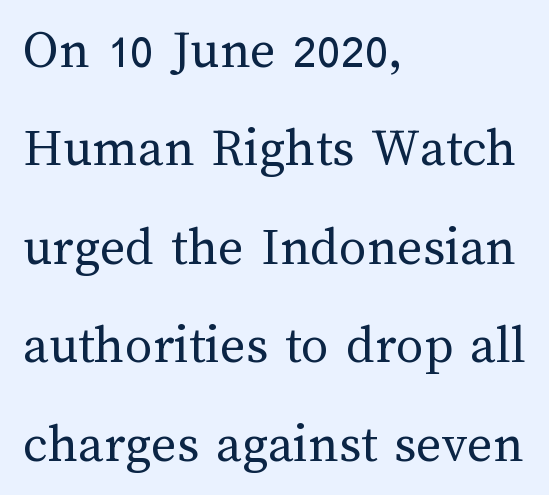
{"italic": "no", "bold": "no", "weight": "regular", "width": "normal", "stroke_contrast": "medium", "x_height": "medium", "monospaced": "no", "underline": "no", "align": "left", "line_spacing_ratio": 1.79, "letter_spacing": "normal", "letter_spacing_em": 0.0, "glyph_px": 55}
